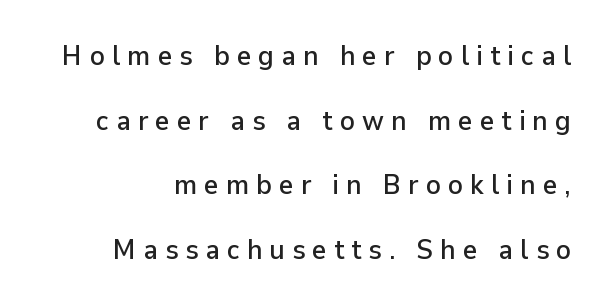
Q: Is the text italic (slanted)? A: No, it is upright.
Q: Is the typeface a serif or a sans-serif typeface? A: Sans-serif.
Q: Is the text underlined? A: No.
Q: Is the spacing between letters normal or unusually wide? A: Unusually wide.
Q: Is the spacing between lines tight, normal or loose? A: Loose.
Q: Width (condensed, normal, or wide)? A: Normal.
Q: Stroke contrast? A: Low.
Q: x-height? A: Medium.
Q: Monospaced? A: No.
